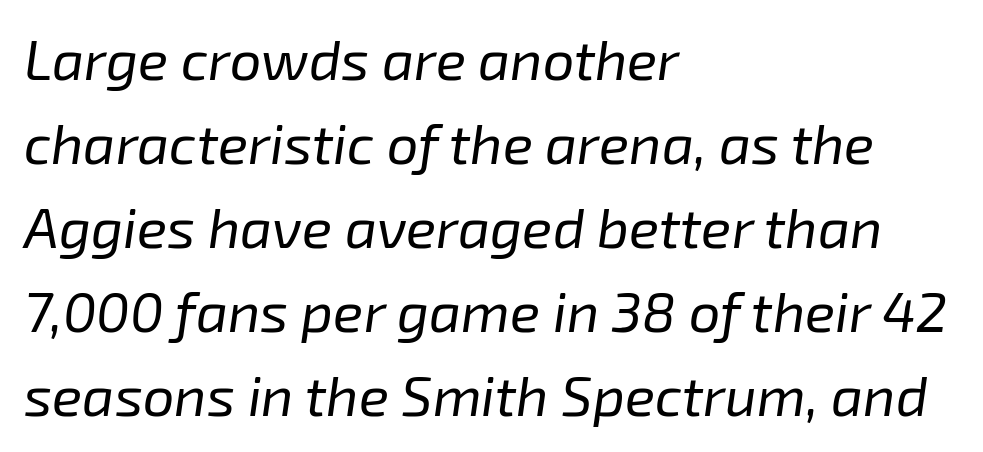
Heaviness? Minimal to ordinary, like unemphasized prose. The rendering uses natural spacing where letterforms have individual widths. Notice how the stems are inclined rather than vertical — that's the hallmark of italics. Each word holds together tightly as a unit, with standard inter-letter gaps. Beneath every word, the page is bare.
